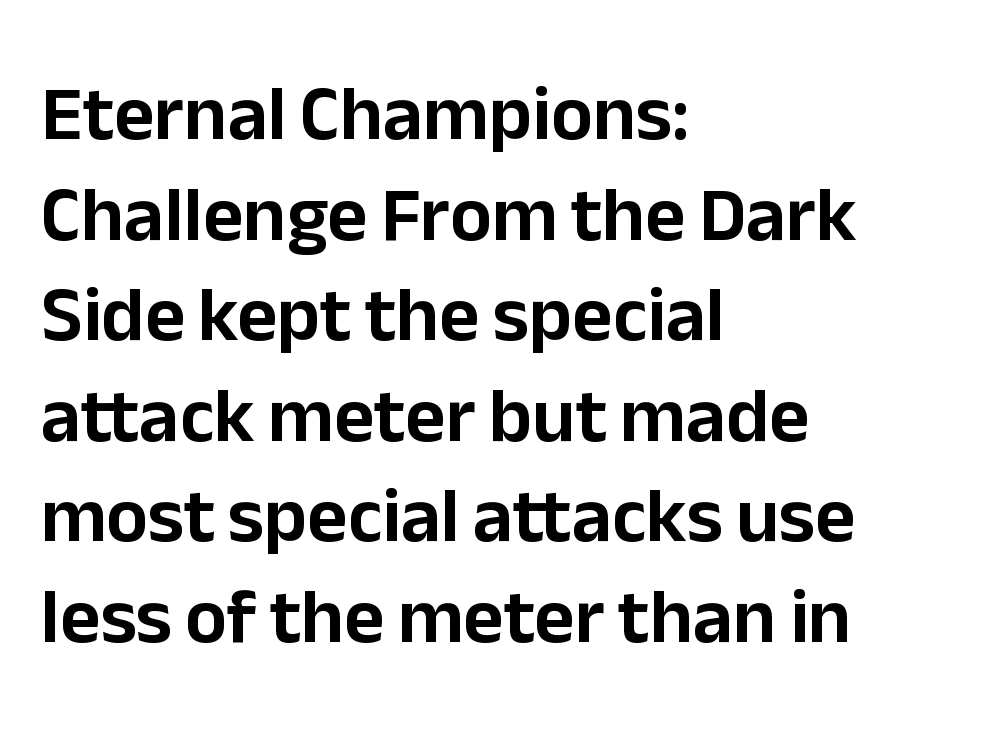
Q: Is the text italic (slanted)? A: No, it is upright.
Q: Is the typeface a serif or a sans-serif typeface? A: Sans-serif.
Q: Is the text underlined? A: No.
Q: How is the paragraph aligned? A: Left-aligned.
Q: Is the spacing between letters normal or unusually wide? A: Normal.
Q: Is the spacing between lines tight, normal or loose? A: Normal.
Q: Width (condensed, normal, or wide)? A: Normal.
Q: Stroke contrast? A: Low.
Q: x-height? A: Medium.
Q: Monospaced? A: No.
